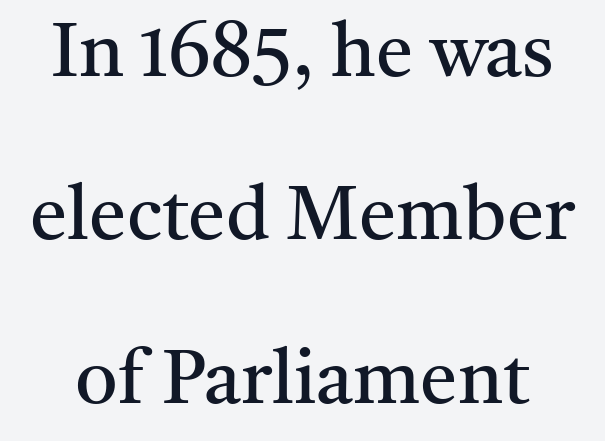
This is serif lettering, the kind often seen in printed books. The space directly below the letters is spotless. The type sits square on the baseline with zero lean. Nothing unusual about the tracking: characters are spaced as the font intends. This reads as an unemphasized weight, regular at the heaviest. Varying glyph widths throughout — classic text-font behaviour.
